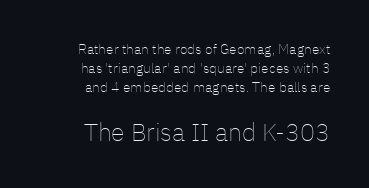
Does the leading feel generous? No, just average. The emphasis by scale lands on block number two, below. Is there any slant? The stems are plumb. The compositor pushed each line to the right boundary. Plain, unruled lines of type.
